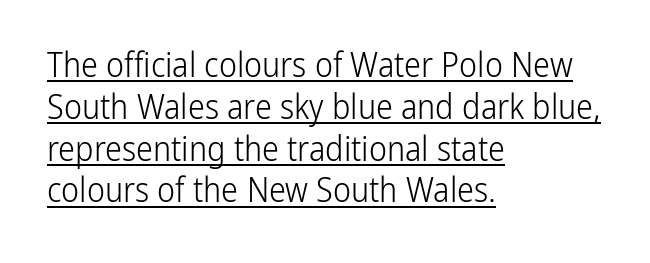
{"serif": "no", "italic": "no", "bold": "no", "weight": "light", "width": "condensed", "stroke_contrast": "low", "x_height": "medium", "monospaced": "no", "underline": "yes", "align": "left", "line_spacing_ratio": 1.23, "letter_spacing": "normal", "letter_spacing_em": 0.0, "glyph_px": 34}
